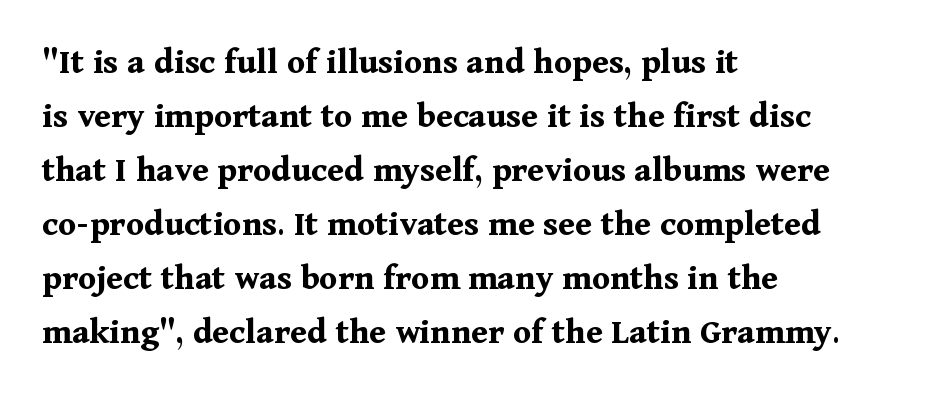
The image shows 37 px bold serif type, upright; set left-aligned, normal line spacing (1.46x), normal letter spacing, not underlined; medium stroke contrast and a medium x-height.
